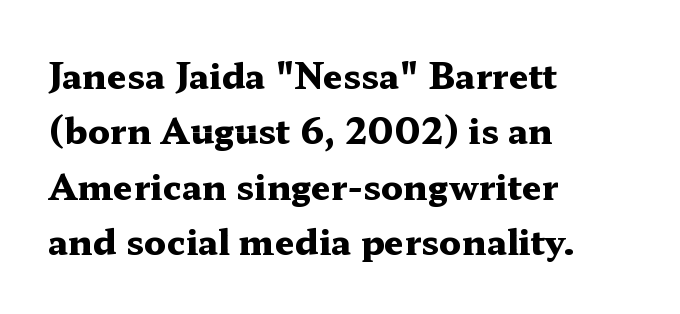
{"serif": "yes", "italic": "no", "bold": "yes", "weight": "heavy", "width": "wide", "stroke_contrast": "medium", "x_height": "medium", "monospaced": "no", "underline": "no", "align": "left", "line_spacing": "normal", "line_spacing_ratio": 1.58, "letter_spacing": "normal", "letter_spacing_em": 0.0, "glyph_px": 35}
